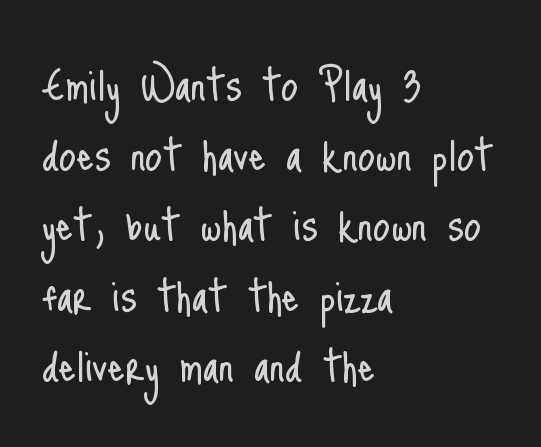
Q: Is the text bold? A: No.
Q: Is the text italic (slanted)? A: No, it is upright.
Q: Is the typeface a serif or a sans-serif typeface? A: Sans-serif.
Q: Is the text underlined? A: No.
Q: How is the paragraph aligned? A: Left-aligned.
Q: Is the spacing between letters normal or unusually wide? A: Normal.
Q: Is the spacing between lines tight, normal or loose? A: Normal.
Q: Width (condensed, normal, or wide)? A: Condensed.
Q: Stroke contrast? A: Low.
Q: x-height? A: Small.
Q: Monospaced? A: No.
